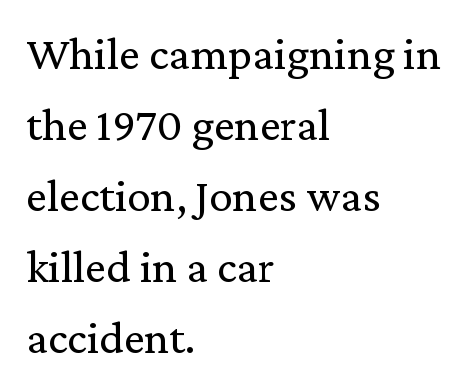
{"serif": "yes", "italic": "no", "bold": "no", "weight": "regular", "width": "normal", "stroke_contrast": "low", "x_height": "medium", "monospaced": "no", "underline": "no", "align": "left", "line_spacing": "normal", "line_spacing_ratio": 1.51, "letter_spacing": "normal", "letter_spacing_em": 0.0, "glyph_px": 47}
